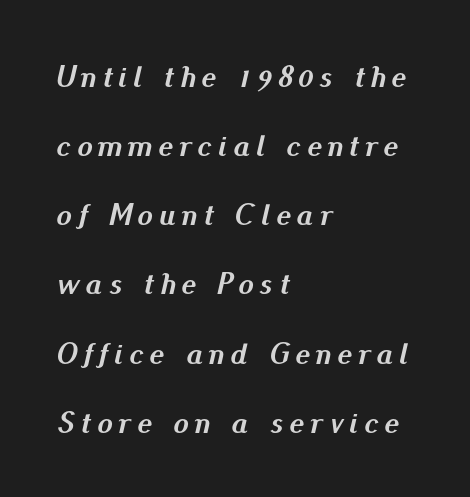
Q: Is the text bold? A: Yes.
Q: Is the text italic (slanted)? A: Yes, it leans right by about 13 degrees.
Q: Is the text underlined? A: No.
Q: How is the paragraph aligned? A: Left-aligned.
Q: Is the spacing between letters normal or unusually wide? A: Unusually wide.
Q: Is the spacing between lines tight, normal or loose? A: Loose.
Q: Width (condensed, normal, or wide)? A: Normal.
Q: Stroke contrast? A: Medium.
Q: x-height? A: Small.
Q: Monospaced? A: No.
